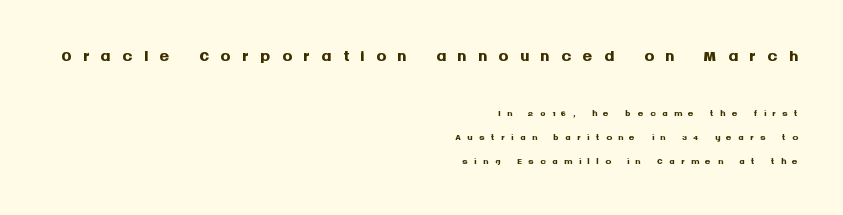
Q: Is the text bold? A: Yes.
Q: Is the text italic (slanted)? A: No, it is upright.
Q: Is the text underlined? A: No.
Q: How is the paragraph aligned? A: Right-aligned.
Q: Is the spacing between letters normal or unusually wide? A: Unusually wide.
Q: Is the spacing between lines tight, normal or loose? A: Normal.
Q: Which block of text is set in a larger size, the first (top) or the second (bottom)? A: The first (top) one.
